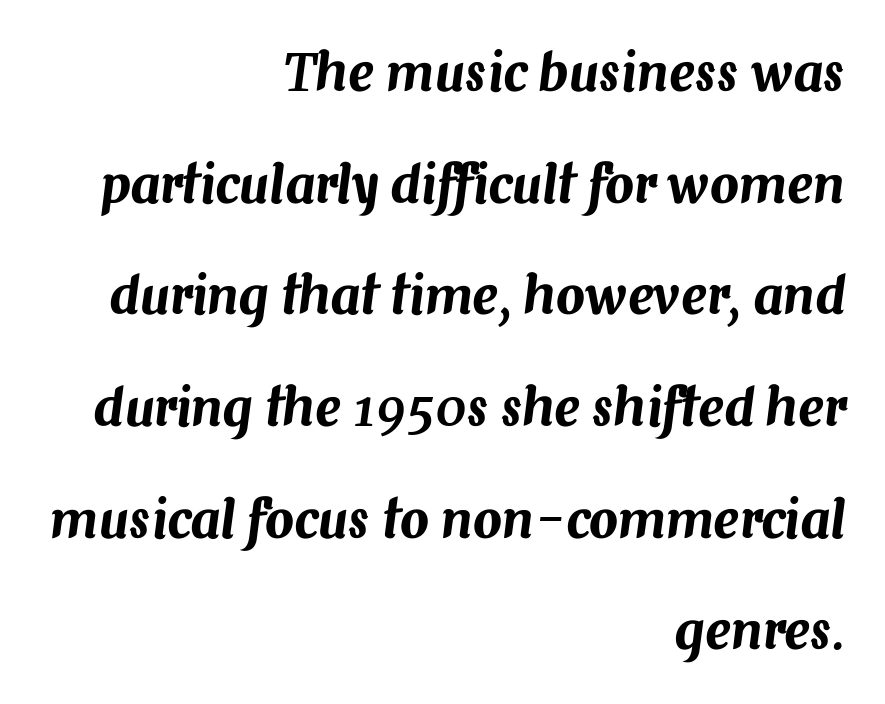
The image shows 51 px text type, italic (leaning right); set right-aligned, loose line spacing (2.19x), normal letter spacing, not underlined; medium stroke contrast and a medium x-height.
